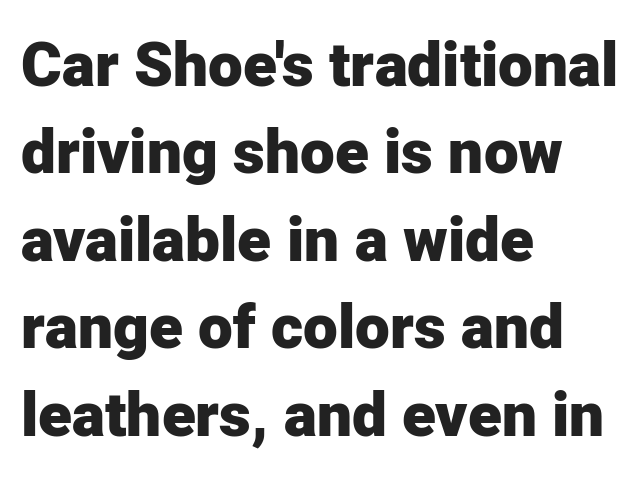
No feet cap the strokes, marking this as sans-serif type. The words here are not underlined. Ordinary non-slanted type is in use. Quick note: interline space is typical.
